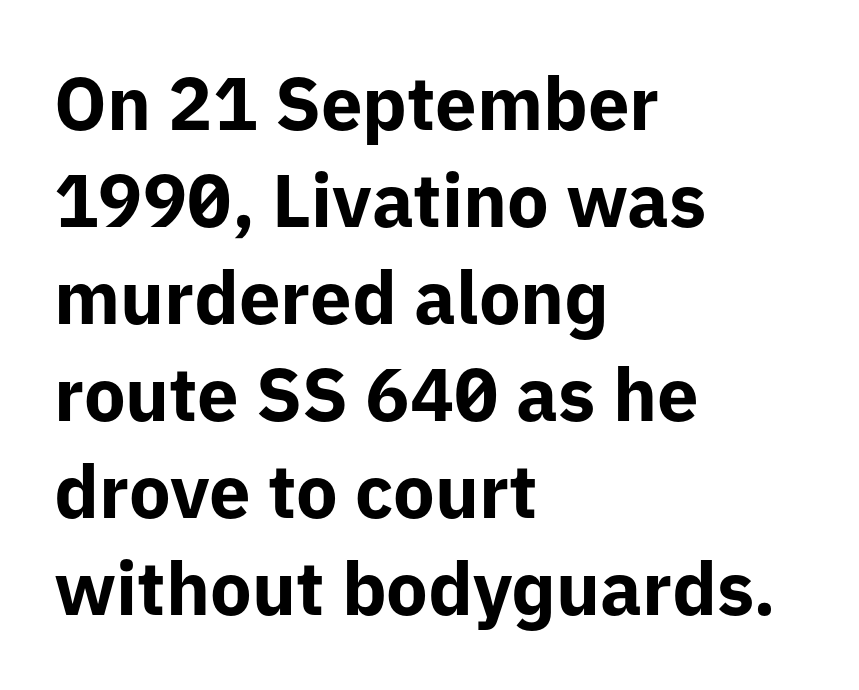
{"serif": "no", "italic": "no", "bold": "yes", "weight": "bold", "width": "normal", "stroke_contrast": "low", "x_height": "medium", "monospaced": "no", "underline": "no", "align": "left", "line_spacing": "normal", "line_spacing_ratio": 1.31, "letter_spacing": "normal", "letter_spacing_em": 0.0, "glyph_px": 74}
